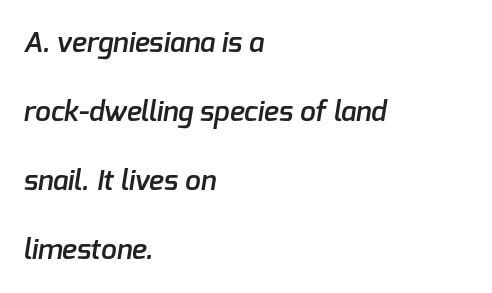
The image shows 28 px semibold sans-serif type; set left-aligned, loose line spacing (2.47x), normal letter spacing, not underlined; low stroke contrast and a medium x-height.
